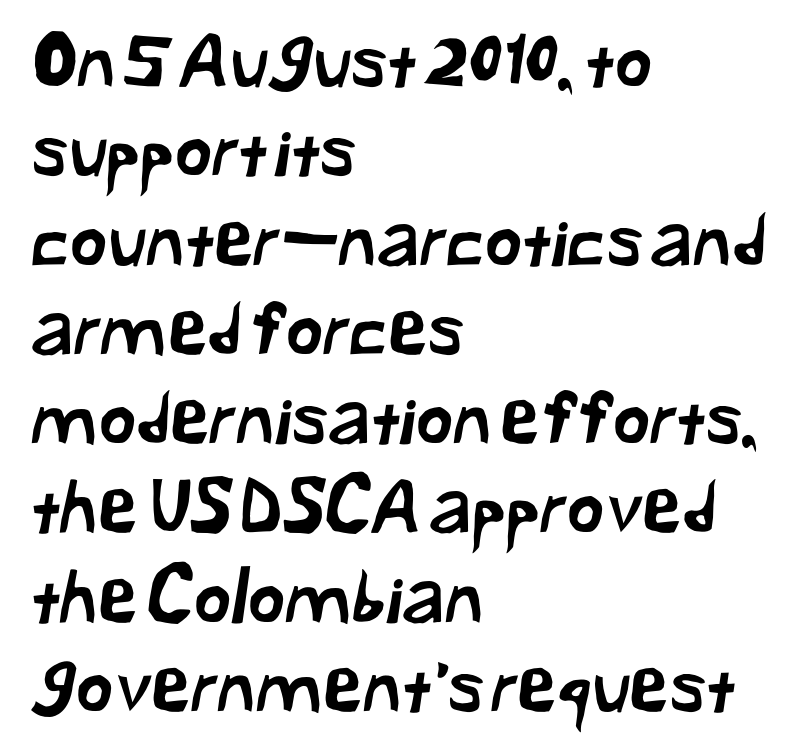
Q: Is the typeface a serif or a sans-serif typeface? A: Sans-serif.
Q: Is the text underlined? A: No.
Q: How is the paragraph aligned? A: Left-aligned.
Q: Is the spacing between letters normal or unusually wide? A: Normal.
Q: Width (condensed, normal, or wide)? A: Normal.
Q: Stroke contrast? A: Low.
Q: x-height? A: Medium.
Q: Monospaced? A: No.
